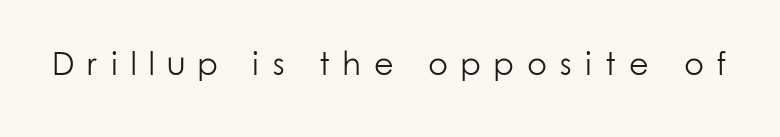
Q: Is the text bold? A: No.
Q: Is the text italic (slanted)? A: No, it is upright.
Q: Is the typeface a serif or a sans-serif typeface? A: Sans-serif.
Q: Is the text underlined? A: No.
Q: Is the spacing between letters normal or unusually wide? A: Unusually wide.
Q: Width (condensed, normal, or wide)? A: Normal.
Q: Stroke contrast? A: Low.
Q: x-height? A: Medium.
Q: Monospaced? A: No.
